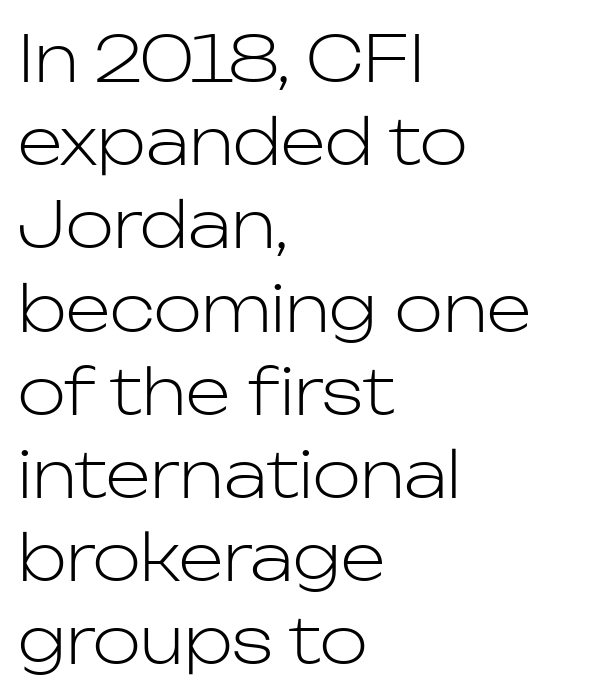
Q: Is the text bold? A: No.
Q: Is the text italic (slanted)? A: No, it is upright.
Q: Is the typeface a serif or a sans-serif typeface? A: Sans-serif.
Q: Is the text underlined? A: No.
Q: How is the paragraph aligned? A: Left-aligned.
Q: Is the spacing between letters normal or unusually wide? A: Normal.
Q: Is the spacing between lines tight, normal or loose? A: Normal.
Q: Width (condensed, normal, or wide)? A: Normal.
Q: Stroke contrast? A: Low.
Q: x-height? A: Medium.
Q: Monospaced? A: No.
